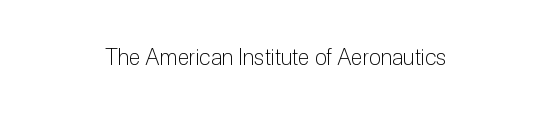
Q: Is the text bold? A: No.
Q: Is the text italic (slanted)? A: No, it is upright.
Q: Is the text underlined? A: No.
Q: Is the spacing between letters normal or unusually wide? A: Normal.
